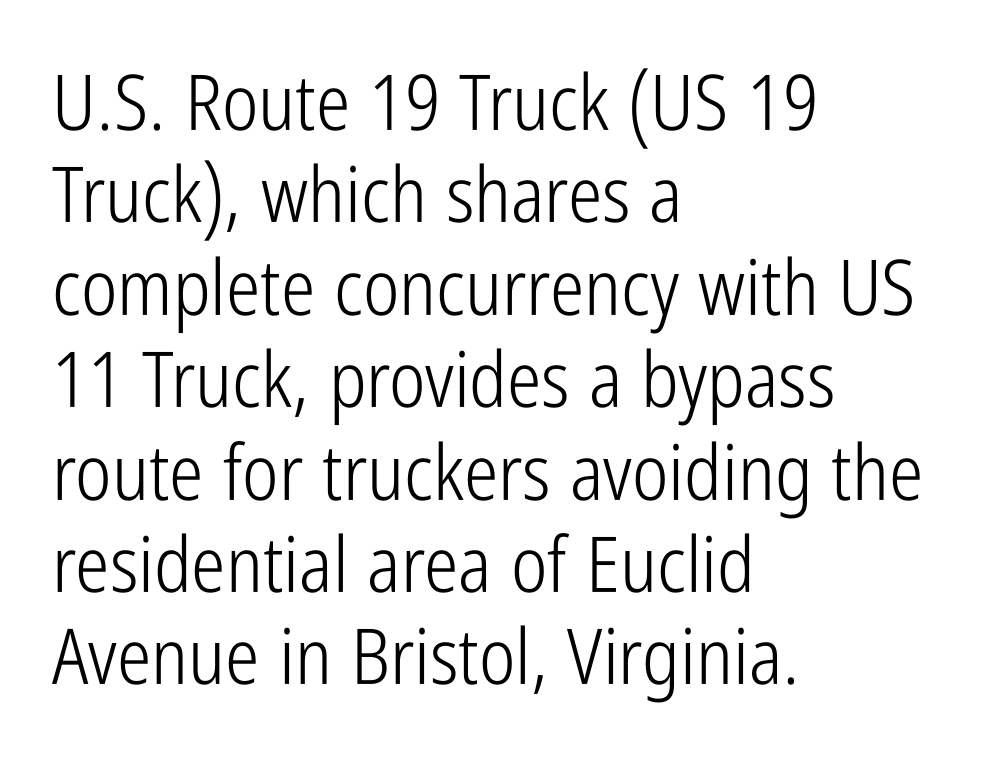
{"serif": "no", "italic": "no", "bold": "no", "weight": "light", "width": "condensed", "stroke_contrast": "low", "x_height": "medium", "monospaced": "no", "underline": "no", "align": "left", "line_spacing_ratio": 1.2, "letter_spacing": "normal", "letter_spacing_em": 0.0, "glyph_px": 77}
